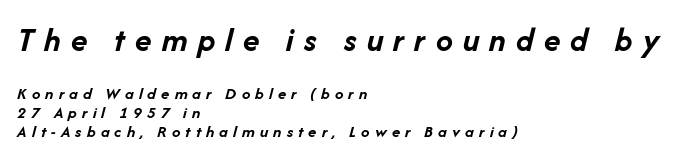
Q: Is the text bold? A: Yes.
Q: Is the text italic (slanted)? A: Yes, it leans right by about 14 degrees.
Q: Is the text underlined? A: No.
Q: How is the paragraph aligned? A: Left-aligned.
Q: Is the spacing between letters normal or unusually wide? A: Unusually wide.
Q: Is the spacing between lines tight, normal or loose? A: Tight.
Q: Which block of text is set in a larger size, the first (top) or the second (bottom)? A: The first (top) one.
Q: Width (condensed, normal, or wide)? A: Normal.
Q: Stroke contrast? A: Low.
Q: x-height? A: Medium.
Q: Monospaced? A: No.
